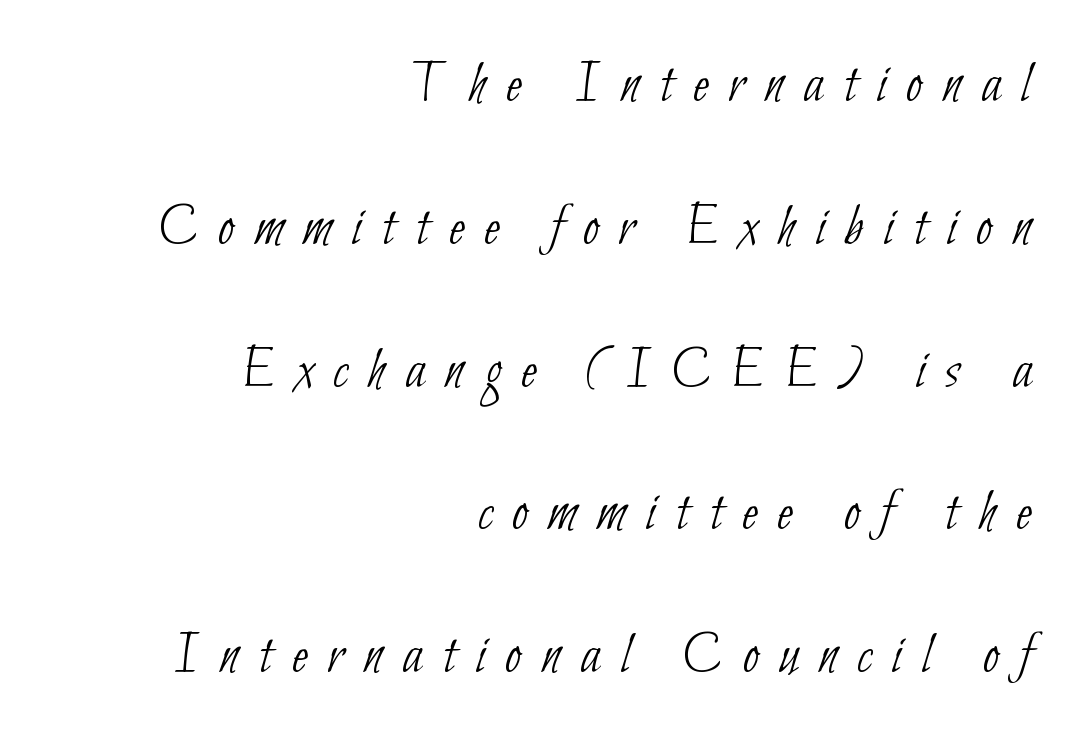
Q: Is the text bold? A: No.
Q: Is the typeface a serif or a sans-serif typeface? A: Sans-serif.
Q: Is the text underlined? A: No.
Q: How is the paragraph aligned? A: Right-aligned.
Q: Is the spacing between letters normal or unusually wide? A: Unusually wide.
Q: Is the spacing between lines tight, normal or loose? A: Loose.
Q: Width (condensed, normal, or wide)? A: Condensed.
Q: Stroke contrast? A: Low.
Q: x-height? A: Small.
Q: Monospaced? A: No.
